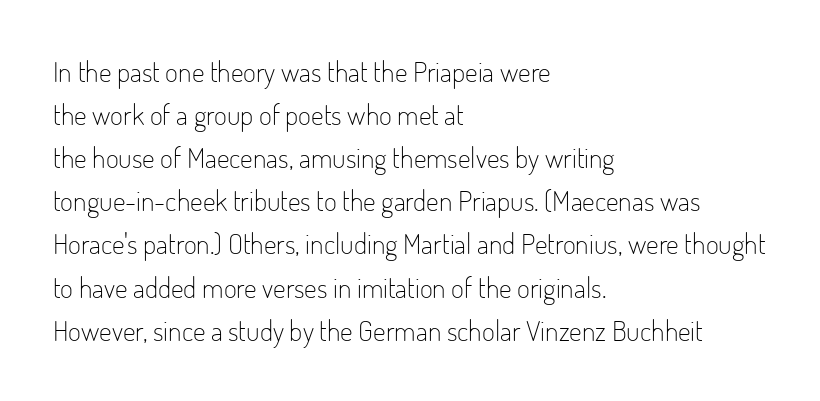
Glance below the letters and you will spot only blank space. This sample uses a sans-serif face. The letters advance in unequal steps, a hallmark of proportional type. Vertical strokes here are truly vertical. Vertical spacing — default.
